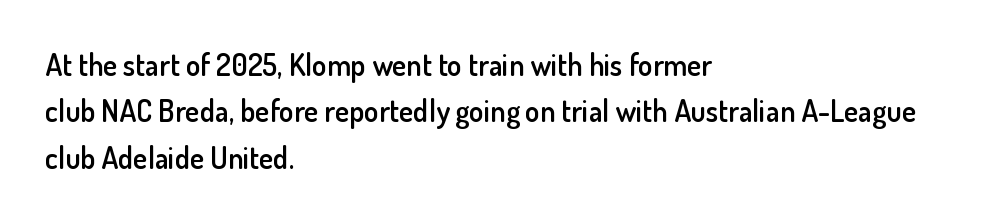
Honestly, the letter spacing is just normal — you wouldn't notice it. Does the weight exceed regular? Yes, but only to semibold. Left-aligned paragraph, ragged on the right. A bare baseline throughout the passage. The face used here is proportionally spaced, like ordinary book or web type. The type family on display is of the sans-serif kind.
